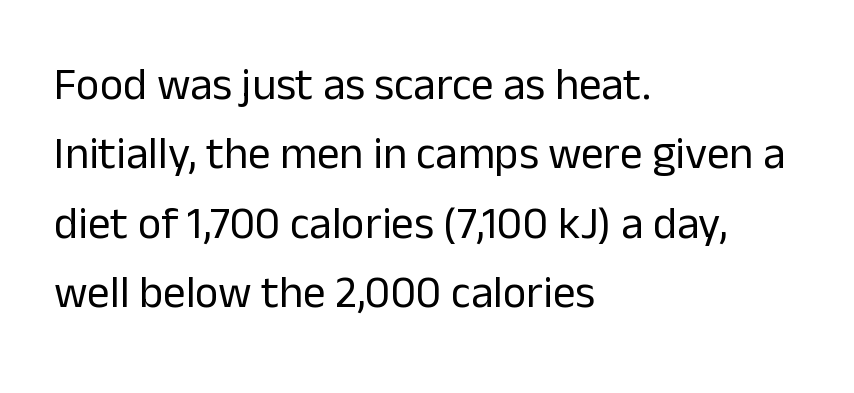
Q: Is the text bold? A: No.
Q: Is the text italic (slanted)? A: No, it is upright.
Q: Is the typeface a serif or a sans-serif typeface? A: Sans-serif.
Q: Is the text underlined? A: No.
Q: How is the paragraph aligned? A: Left-aligned.
Q: Is the spacing between letters normal or unusually wide? A: Normal.
Q: Is the spacing between lines tight, normal or loose? A: Normal.
Q: Width (condensed, normal, or wide)? A: Normal.
Q: Stroke contrast? A: Low.
Q: x-height? A: Medium.
Q: Monospaced? A: No.
